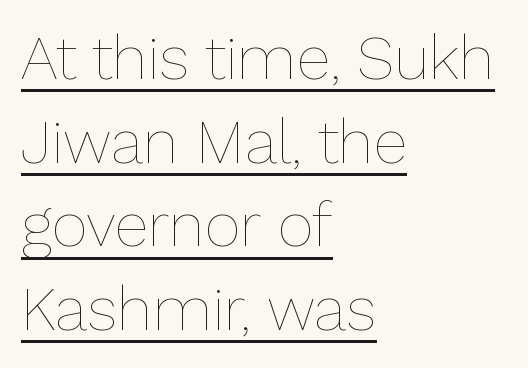
Q: Is the text bold? A: No.
Q: Is the text italic (slanted)? A: No, it is upright.
Q: Is the text underlined? A: Yes.
Q: How is the paragraph aligned? A: Left-aligned.
Q: Is the spacing between letters normal or unusually wide? A: Normal.
Q: Is the spacing between lines tight, normal or loose? A: Normal.
Q: Width (condensed, normal, or wide)? A: Normal.
Q: Stroke contrast? A: Low.
Q: x-height? A: Medium.
Q: Monospaced? A: No.
